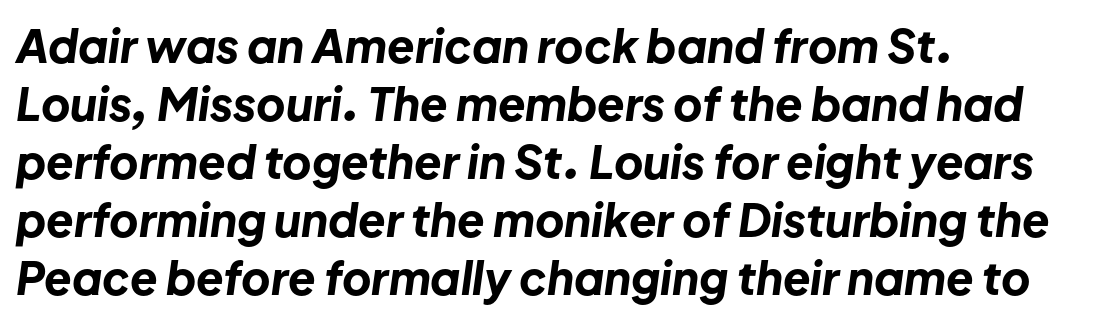
Q: Is the text bold? A: Yes.
Q: Is the text italic (slanted)? A: Yes, it leans right by about 8 degrees.
Q: Is the text underlined? A: No.
Q: How is the paragraph aligned? A: Left-aligned.
Q: Is the spacing between letters normal or unusually wide? A: Normal.
Q: Is the spacing between lines tight, normal or loose? A: Normal.
Q: Width (condensed, normal, or wide)? A: Normal.
Q: Stroke contrast? A: Low.
Q: x-height? A: Medium.
Q: Monospaced? A: No.
